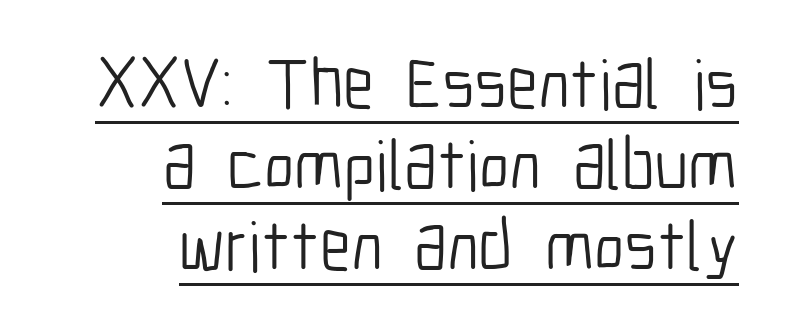
{"serif": "no", "italic": "no", "bold": "no", "weight": "light", "width": "condensed", "stroke_contrast": "low", "x_height": "medium", "monospaced": "no", "underline": "yes", "align": "right", "line_spacing": "tight", "line_spacing_ratio": 1.14, "letter_spacing": "normal", "letter_spacing_em": 0.0, "glyph_px": 71}
